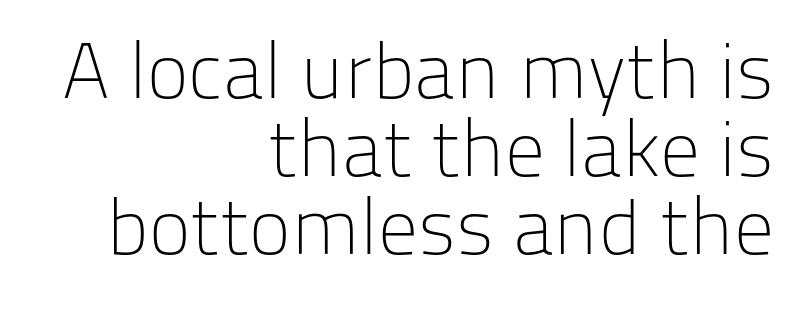
Q: Is the text bold? A: No.
Q: Is the text italic (slanted)? A: No, it is upright.
Q: Is the typeface a serif or a sans-serif typeface? A: Sans-serif.
Q: Is the text underlined? A: No.
Q: How is the paragraph aligned? A: Right-aligned.
Q: Is the spacing between letters normal or unusually wide? A: Normal.
Q: Is the spacing between lines tight, normal or loose? A: Tight.
Q: Width (condensed, normal, or wide)? A: Normal.
Q: Stroke contrast? A: Low.
Q: x-height? A: Medium.
Q: Monospaced? A: No.
